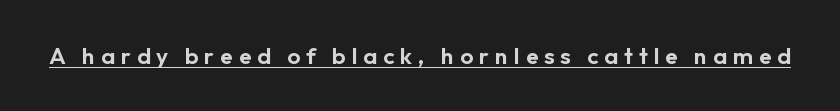
Students, observe the line beneath the letters — that is underlining. Characters follow at a spacing far wider than the type designer built in. A roman cut, with each character standing at attention.
